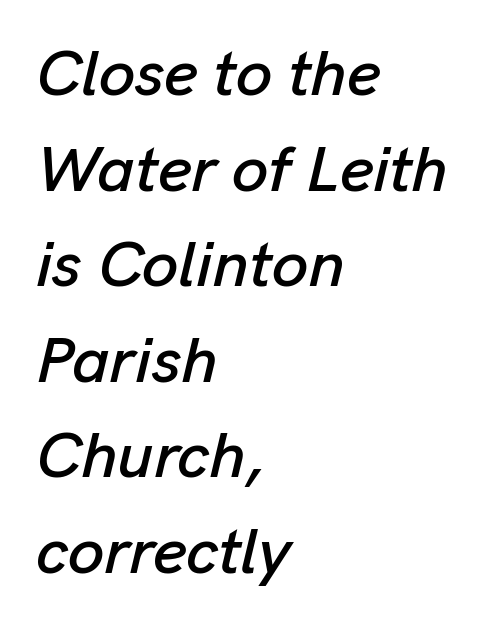
The rendering uses a moderate line-height, typical for paragraphs. The lines in this sample share a left origin and differ only in where they stop. Between one letter and the next there's only the usual sliver of space. Is this a fixed-width face? No — the glyphs have proportional, varying widths. Glance below the letters and you will spot only blank space.
